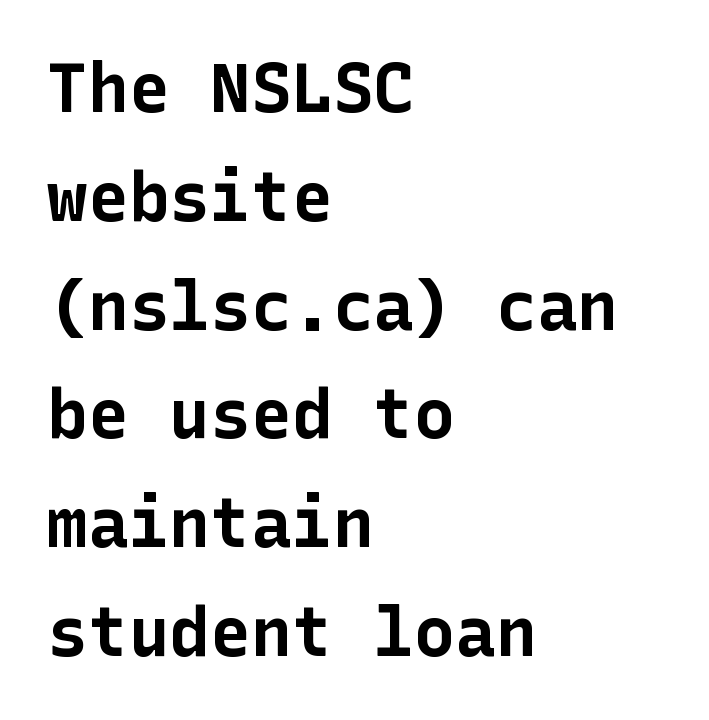
The face used here is a sans, in the tradition of grotesques and geometrics. Nobody drew a line under any word here. The specimen reads as upright at a glance. Regarding leading, the lines here are spaced in the standard way. Caption: bold face, heavy strokes. The ragged edge is on the right, which tells us the setting is flush left.
